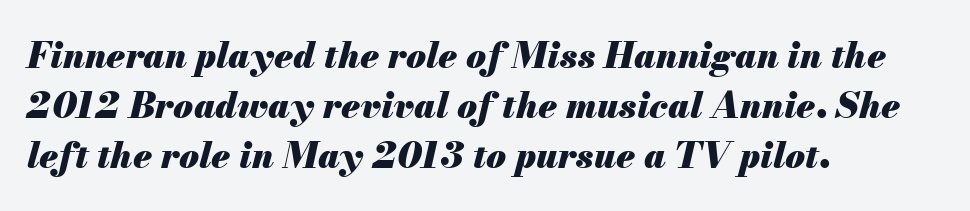
The image shows 36 px heavy type, italic (leaning right); set left-aligned, normal line spacing (1.39x), normal letter spacing, not underlined; medium stroke contrast and a small x-height.
